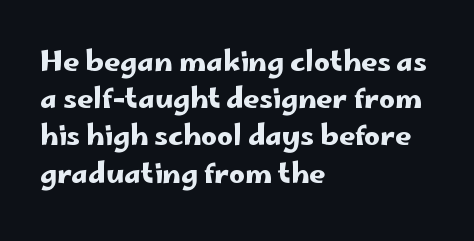
{"serif": "no", "italic": "no", "width": "wide", "stroke_contrast": "low", "x_height": "small", "monospaced": "no", "underline": "no", "align": "left", "line_spacing": "normal", "line_spacing_ratio": 1.33, "letter_spacing": "normal", "letter_spacing_em": 0.0, "glyph_px": 28}
